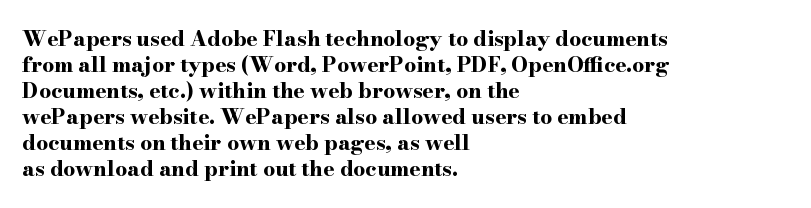
The image shows 21 px bold type, upright; set left-aligned, line spacing 1.24x, normal letter spacing, not underlined.
